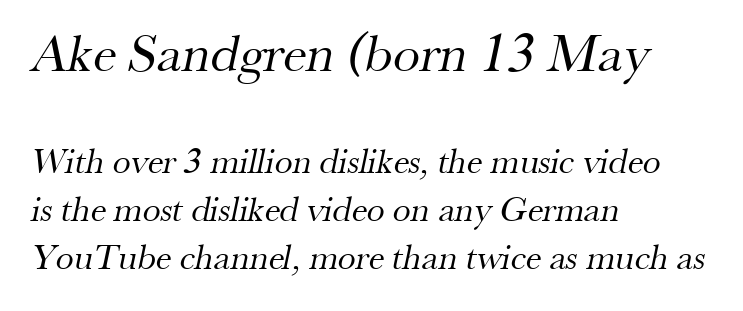
{"serif": "yes", "bold": "no", "weight": "regular", "width": "normal", "stroke_contrast": "medium", "x_height": "small", "monospaced": "no", "underline": "no", "align": "left", "line_spacing": "normal", "line_spacing_ratio": 1.33, "letter_spacing": "normal", "letter_spacing_em": 0.0, "larger_block": "first", "size_ratio": 1.5, "glyph_px": 54}
